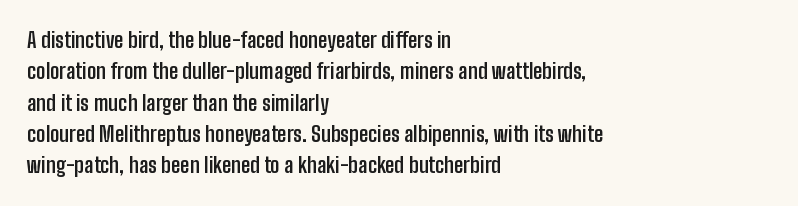
Q: Is the text bold? A: Yes.
Q: Is the text italic (slanted)? A: No, it is upright.
Q: Is the text underlined? A: No.
Q: How is the paragraph aligned? A: Left-aligned.
Q: Is the spacing between letters normal or unusually wide? A: Normal.
Q: Is the spacing between lines tight, normal or loose? A: Normal.
